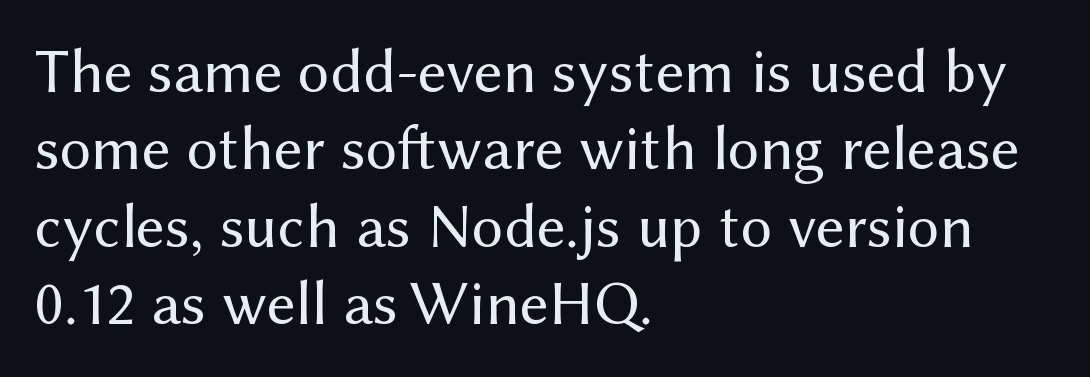
The image shows 63 px regular-weight sans-serif type, upright; set left-aligned, line spacing 1.23x, normal letter spacing, not underlined; medium stroke contrast and a medium x-height.
